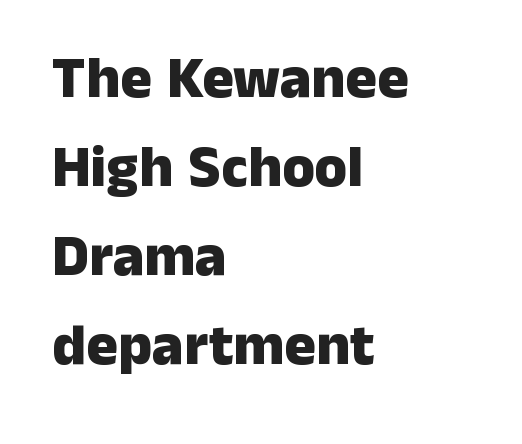
{"serif": "no", "italic": "no", "bold": "yes", "weight": "heavy", "width": "normal", "stroke_contrast": "low", "x_height": "medium", "monospaced": "no", "underline": "no", "align": "left", "line_spacing": "normal", "line_spacing_ratio": 1.51, "letter_spacing": "normal", "letter_spacing_em": 0.0, "glyph_px": 59}
